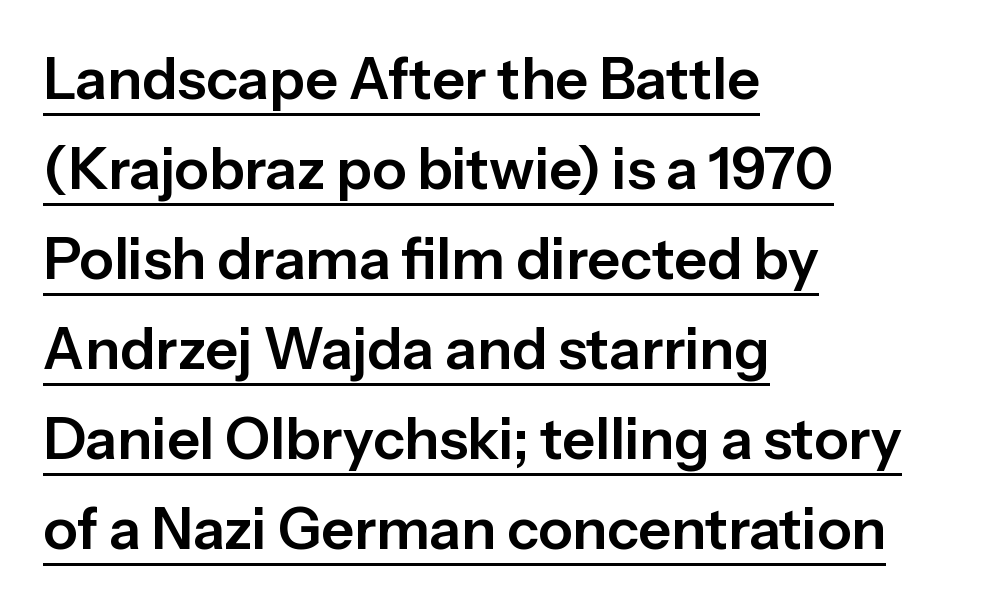
The image shows 57 px sans-serif type, upright; set left-aligned, normal line spacing (1.58x), normal letter spacing, underlined; low stroke contrast and a medium x-height.
